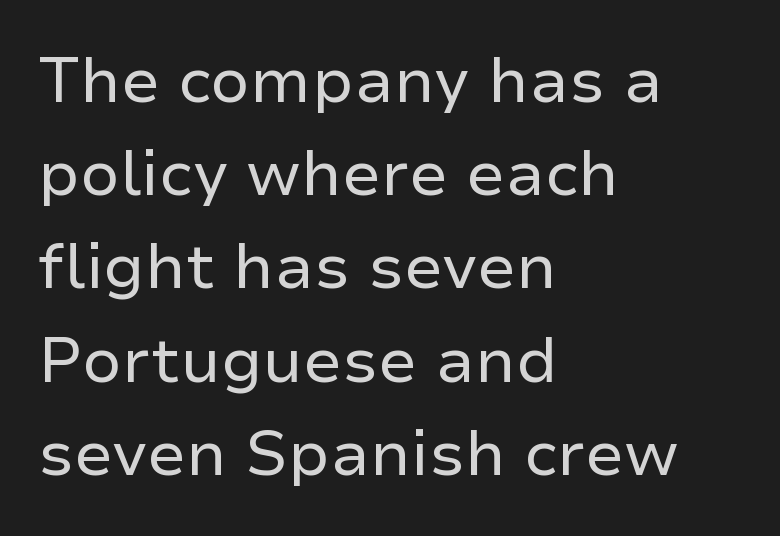
Q: Is the text bold? A: No.
Q: Is the text italic (slanted)? A: No, it is upright.
Q: Is the typeface a serif or a sans-serif typeface? A: Sans-serif.
Q: Is the text underlined? A: No.
Q: How is the paragraph aligned? A: Left-aligned.
Q: Is the spacing between letters normal or unusually wide? A: Normal.
Q: Is the spacing between lines tight, normal or loose? A: Normal.
Q: Width (condensed, normal, or wide)? A: Normal.
Q: Stroke contrast? A: Low.
Q: x-height? A: Medium.
Q: Monospaced? A: No.
